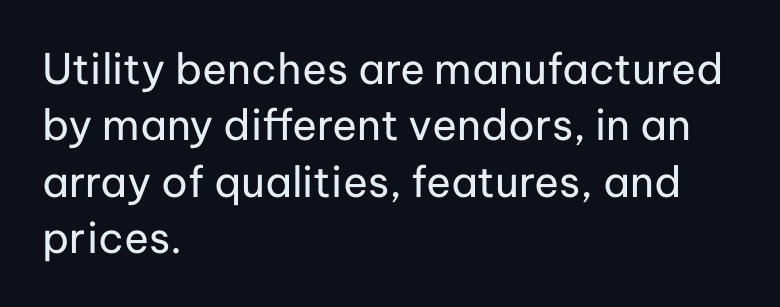
Examine the stroke ends and you'll find no serifs. A typesetter would call this proportional, since set widths differ per character. Lines of text with bare space underneath. In terms of letterspacing, this is plain default setting. One glance says typical: line gaps are just what's usual.
